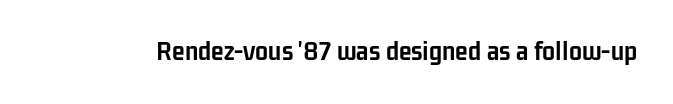
Q: Is the text bold? A: Yes.
Q: Is the text italic (slanted)? A: No, it is upright.
Q: Is the typeface a serif or a sans-serif typeface? A: Sans-serif.
Q: Is the text underlined? A: No.
Q: Is the spacing between letters normal or unusually wide? A: Normal.
Q: Width (condensed, normal, or wide)? A: Condensed.
Q: Stroke contrast? A: Low.
Q: x-height? A: Medium.
Q: Monospaced? A: No.
